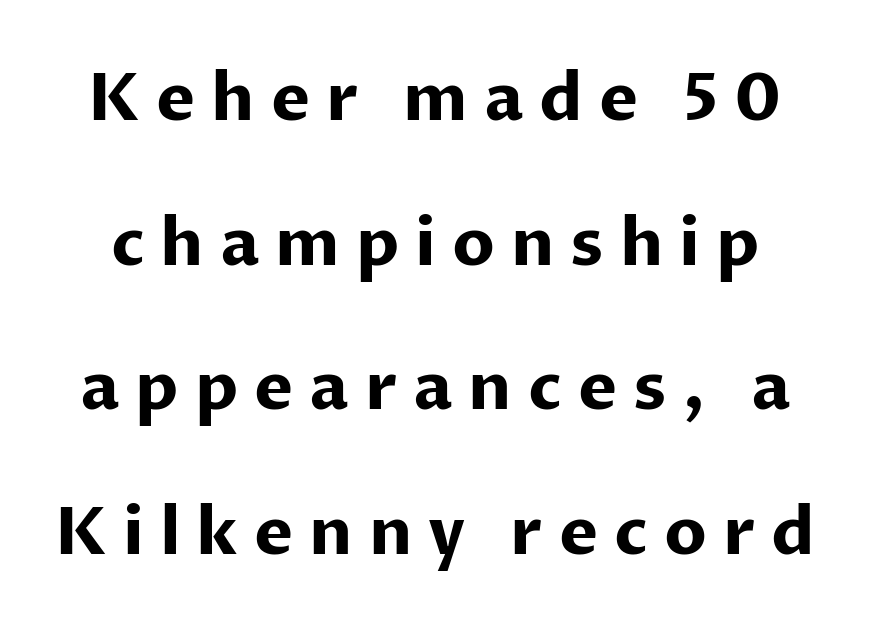
The image shows 66 px bold sans-serif type, upright; set loose line spacing (2.19x), unusually wide letter spacing (+0.24 em), not underlined; low stroke contrast and a medium x-height.
